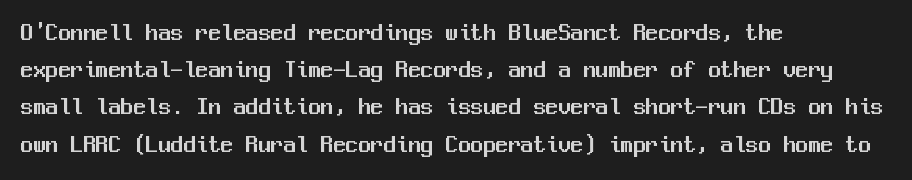
The image shows 25 px text type, upright; set left-aligned, normal line spacing (1.49x), normal letter spacing, not underlined.
